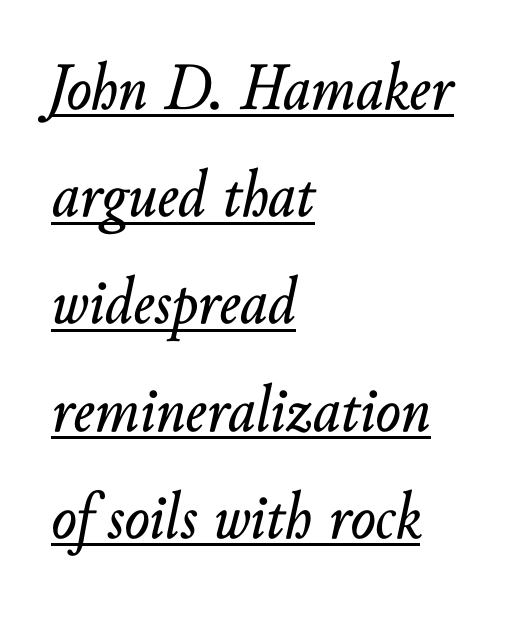
Q: Is the text italic (slanted)? A: Yes, it leans right by about 10 degrees.
Q: Is the text underlined? A: Yes.
Q: How is the paragraph aligned? A: Left-aligned.
Q: Is the spacing between letters normal or unusually wide? A: Normal.
Q: Is the spacing between lines tight, normal or loose? A: Normal.
Q: Width (condensed, normal, or wide)? A: Normal.
Q: Stroke contrast? A: Low.
Q: x-height? A: Small.
Q: Monospaced? A: No.
